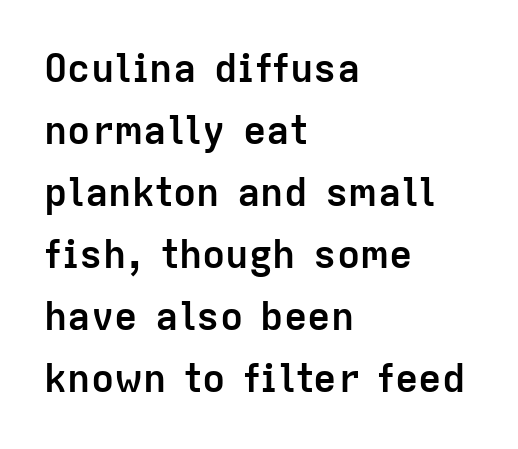
{"serif": "no", "italic": "no", "bold": "yes", "weight": "semibold", "width": "normal", "stroke_contrast": "low", "x_height": "medium", "monospaced": "no", "underline": "no", "align": "left", "line_spacing": "normal", "line_spacing_ratio": 1.59, "letter_spacing": "normal", "letter_spacing_em": 0.0, "glyph_px": 39}
